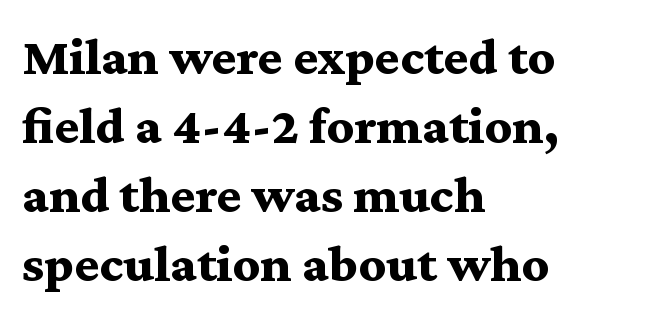
Q: Is the text bold? A: Yes.
Q: Is the text italic (slanted)? A: No, it is upright.
Q: Is the typeface a serif or a sans-serif typeface? A: Serif.
Q: Is the text underlined? A: No.
Q: How is the paragraph aligned? A: Left-aligned.
Q: Is the spacing between letters normal or unusually wide? A: Normal.
Q: Is the spacing between lines tight, normal or loose? A: Normal.
Q: Width (condensed, normal, or wide)? A: Wide.
Q: Stroke contrast? A: Medium.
Q: x-height? A: Medium.
Q: Monospaced? A: No.
